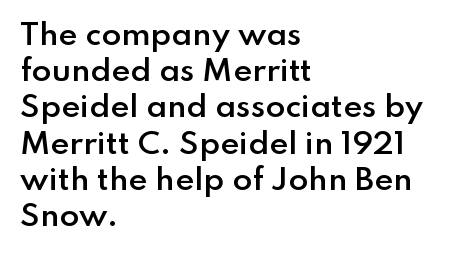
The image shows 29 px semibold sans-serif type, upright; set left-aligned, normal line spacing (1.25x), normal letter spacing, not underlined; low stroke contrast and a small x-height.
